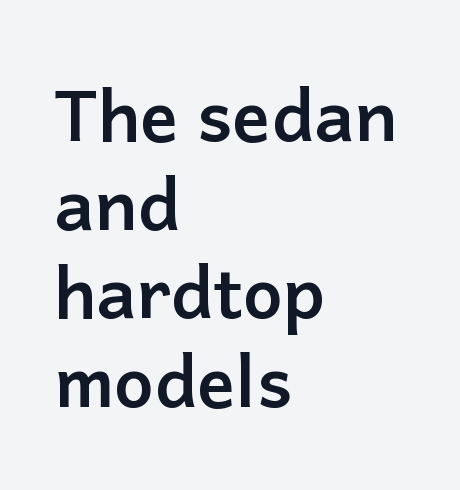
The image shows 71 px semibold sans-serif type, upright; set left-aligned, normal line spacing (1.25x), normal letter spacing, not underlined; low stroke contrast and a medium x-height.
